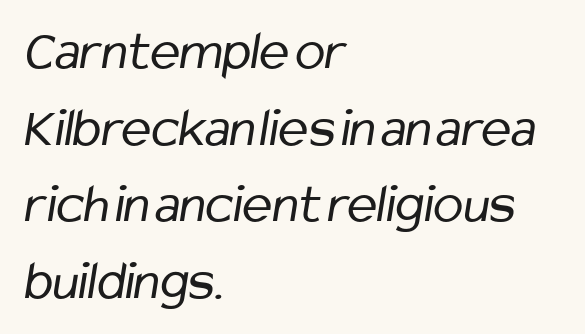
The image shows 56 px regular-weight, condensed sans-serif type; set left-aligned, normal line spacing (1.37x), normal letter spacing, not underlined; low stroke contrast and a medium x-height.
